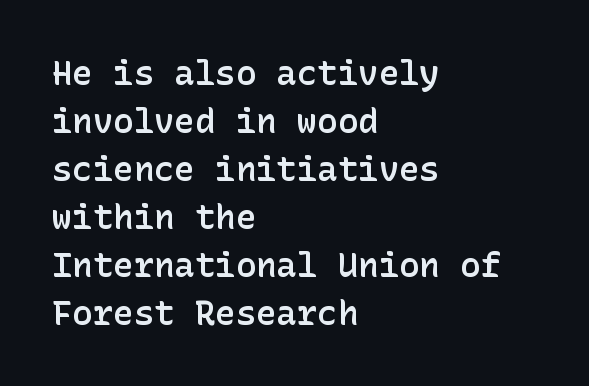
The image shows 34 px semibold sans-serif type, upright; set left-aligned, normal line spacing (1.41x), normal letter spacing, not underlined; low stroke contrast and a medium x-height.
